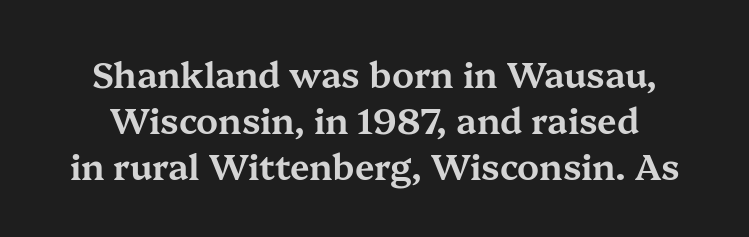
Successive baselines arrive at the customary interval. Spacing verdict: proportional, widths tailored to each character. Posture: straight, roman, zero tilt. A bare baseline throughout the passage.
